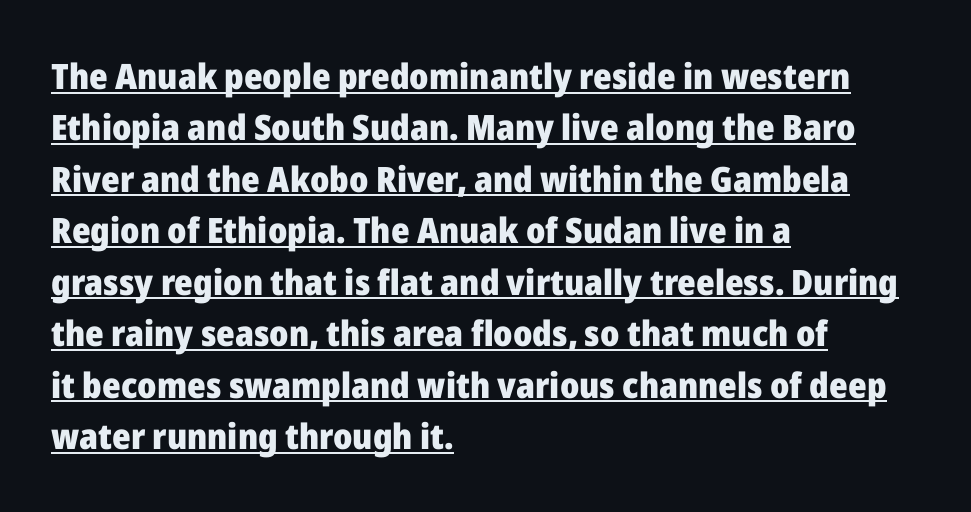
Q: Is the text bold? A: Yes.
Q: Is the text italic (slanted)? A: No, it is upright.
Q: Is the typeface a serif or a sans-serif typeface? A: Sans-serif.
Q: Is the text underlined? A: Yes.
Q: How is the paragraph aligned? A: Left-aligned.
Q: Is the spacing between letters normal or unusually wide? A: Normal.
Q: Is the spacing between lines tight, normal or loose? A: Normal.
Q: Width (condensed, normal, or wide)? A: Normal.
Q: Stroke contrast? A: Low.
Q: x-height? A: Medium.
Q: Monospaced? A: No.
